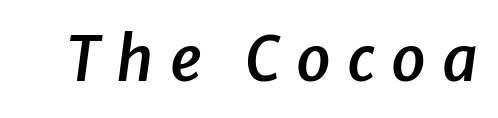
{"italic": "yes", "lean": "right", "slant_degrees": 8, "bold": "semi", "weight": "semibold", "width": "normal", "stroke_contrast": "low", "x_height": "medium", "monospaced": "no", "underline": "no", "letter_spacing": "wide", "letter_spacing_em": 0.26, "glyph_px": 62}
